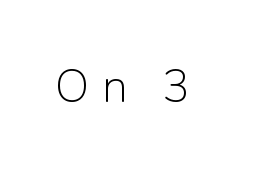
Q: Is the text bold? A: No.
Q: Is the text italic (slanted)? A: No, it is upright.
Q: Is the typeface a serif or a sans-serif typeface? A: Sans-serif.
Q: Is the text underlined? A: No.
Q: Is the spacing between letters normal or unusually wide? A: Unusually wide.
Q: Width (condensed, normal, or wide)? A: Normal.
Q: Stroke contrast? A: Low.
Q: x-height? A: Medium.
Q: Monospaced? A: No.
